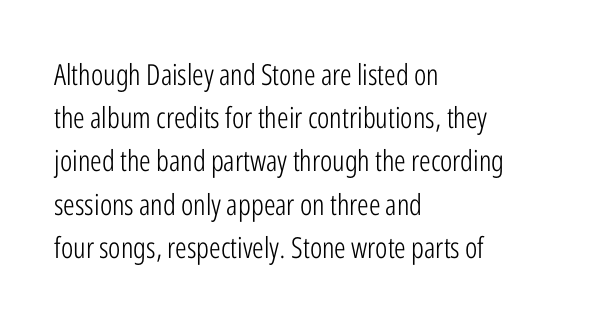
The image shows 29 px light, condensed sans-serif type, upright; set left-aligned, normal line spacing (1.49x), normal letter spacing, not underlined; low stroke contrast and a medium x-height.
